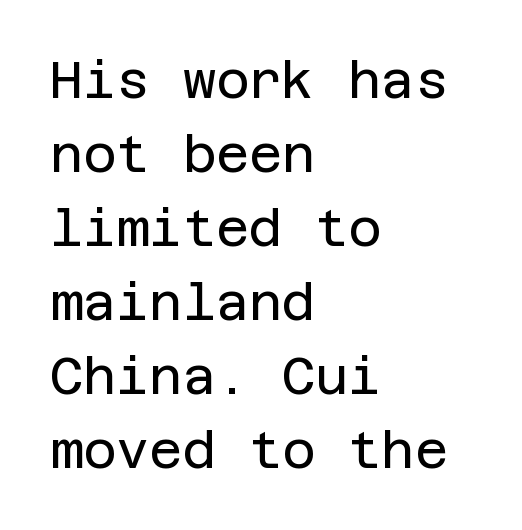
Horizontal bands of white between lines are of average thickness. Weight: regular or lighter. Each line starts at the same left margin while the right side varies. Is this a sans? Yes — the strokes have no serifs. Unlike italic type, these characters show no tilt at all. Compared with typical body copy, the letter spacing here is the same.
